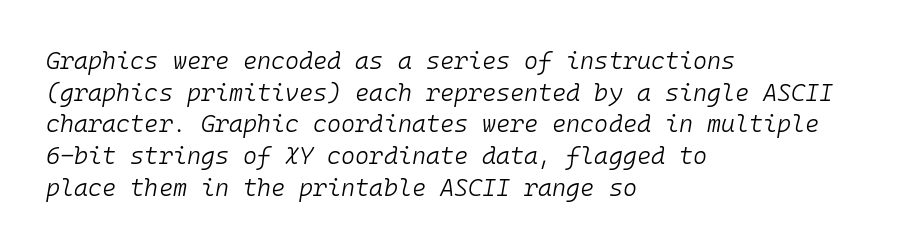
Glance below the letters and you will spot only blank space. A normal amount of white space separates one row of letters from the next. These lines stack with their left ends in a neat column. No heavy texture on the line: the type isn't bold. Here the glyphs are tracked normally, forming tight word shapes.
